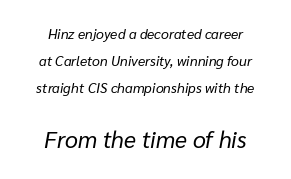
Q: Is the text bold? A: No.
Q: Is the text italic (slanted)? A: Yes, it leans right by about 10 degrees.
Q: Is the text underlined? A: No.
Q: How is the paragraph aligned? A: Centered.
Q: Is the spacing between letters normal or unusually wide? A: Normal.
Q: Is the spacing between lines tight, normal or loose? A: Loose.
Q: Which block of text is set in a larger size, the first (top) or the second (bottom)? A: The second (bottom) one.
